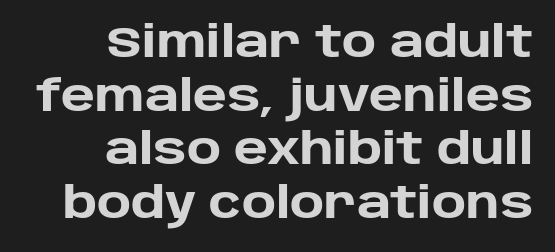
{"serif": "no", "italic": "no", "bold": "yes", "weight": "heavy", "width": "normal", "stroke_contrast": "low", "x_height": "large", "monospaced": "no", "underline": "no", "align": "right", "line_spacing": "normal", "line_spacing_ratio": 1.25, "letter_spacing": "normal", "letter_spacing_em": 0.0, "glyph_px": 43}
